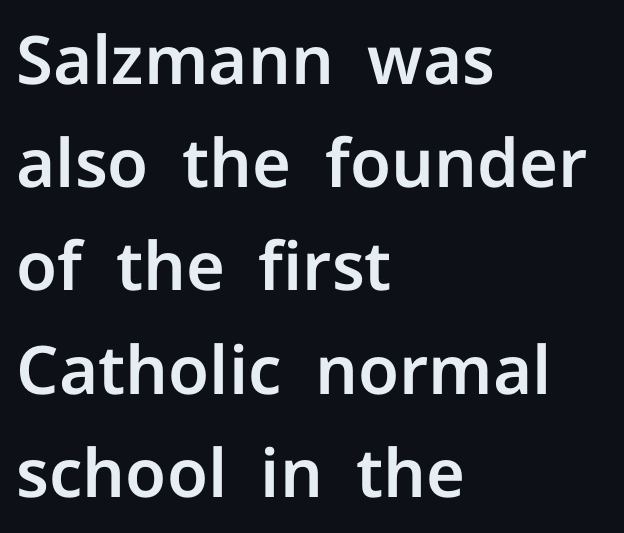
Whoever set this chose a conventional vertical rhythm. Look at the tracking — it's just the regular setting, nothing added. You could not count columns in this text — the font is proportionally spaced. Horizontally, the lines are justified to the leading edge only.
